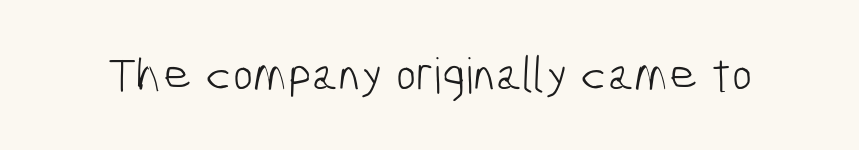
In terms of letterform style, serifs are entirely absent. The glyphs are unaccompanied by any horizontal stroke below them. Summary of weight: not heavy and not bold. Looks like regular typesetting: each glyph gets only the width it needs.
